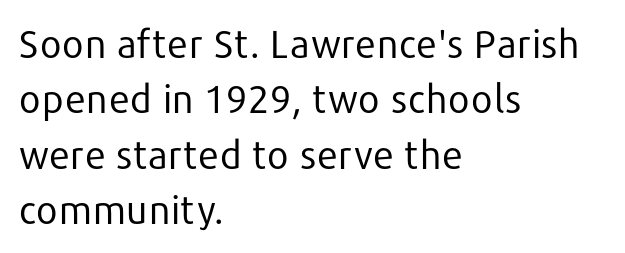
The image shows 39 px regular-weight sans-serif type, upright; set left-aligned, normal line spacing (1.42x), normal letter spacing, not underlined; low stroke contrast and a medium x-height.
